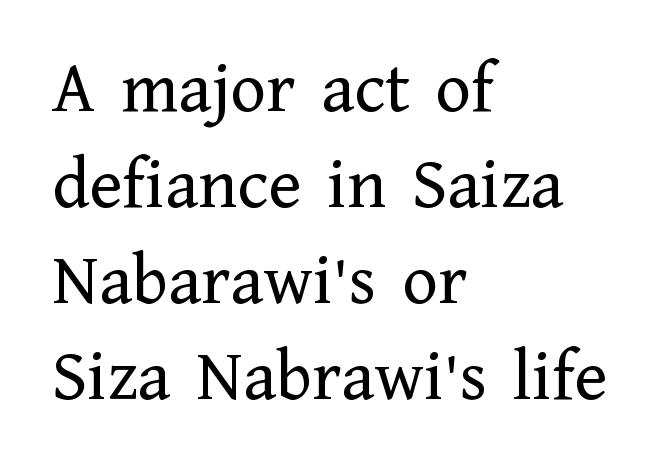
{"serif": "yes", "italic": "no", "bold": "no", "weight": "regular", "width": "normal", "stroke_contrast": "low", "x_height": "medium", "monospaced": "no", "underline": "no", "align": "left", "line_spacing": "normal", "line_spacing_ratio": 1.28, "letter_spacing": "normal", "letter_spacing_em": 0.0, "glyph_px": 75}
